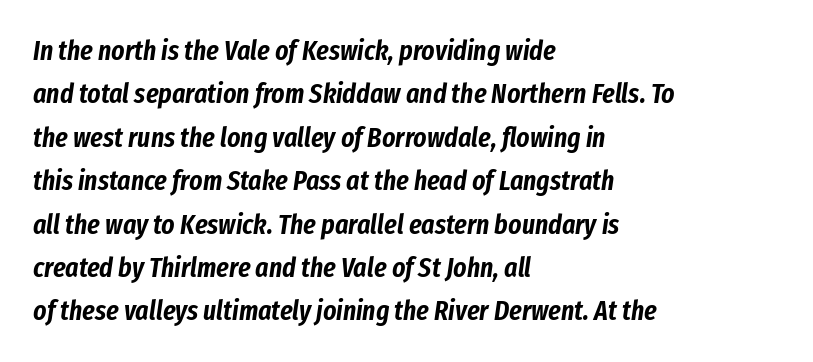
The image shows 28 px condensed type, italic (leaning right); set left-aligned, normal line spacing (1.55x), normal letter spacing, not underlined; low stroke contrast and a medium x-height.
